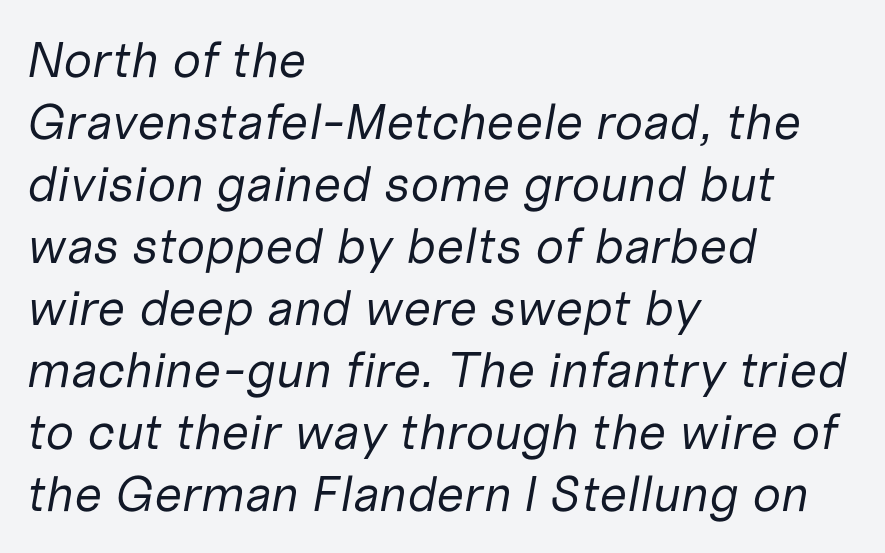
Q: Is the text bold? A: No.
Q: Is the text italic (slanted)? A: Yes, it leans right by about 10 degrees.
Q: Is the text underlined? A: No.
Q: How is the paragraph aligned? A: Left-aligned.
Q: Is the spacing between letters normal or unusually wide? A: Normal.
Q: Width (condensed, normal, or wide)? A: Normal.
Q: Stroke contrast? A: Low.
Q: x-height? A: Medium.
Q: Monospaced? A: No.
